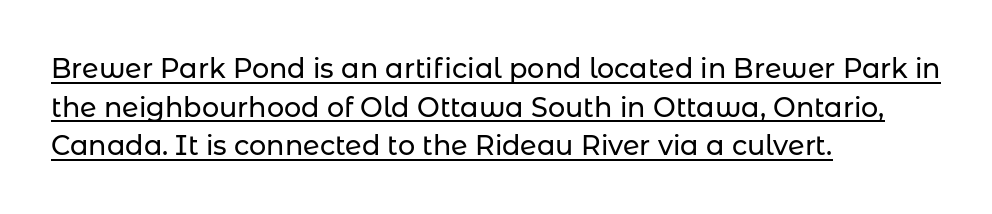
Does the lettering tilt? It doesn't — this is upright. The glyphs are accompanied by a horizontal stroke just below them. This sample is left-justified, so line endings fall wherever the words run out. Vertically, the passage feels balanced, rows spaced as you'd expect. There is no visible air inserted between adjacent glyphs.
